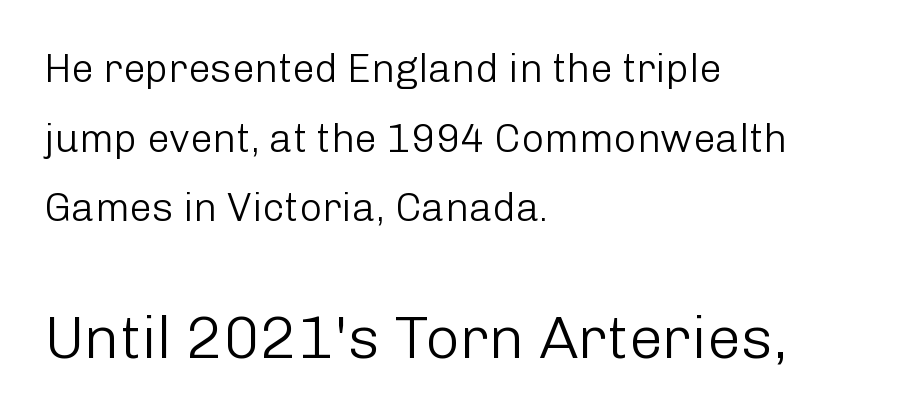
The image shows 60 px light sans-serif type, upright; set left-aligned, line spacing 1.74x, normal letter spacing, not underlined; the second (bottom) block is 1.5x larger; low stroke contrast and a medium x-height.
